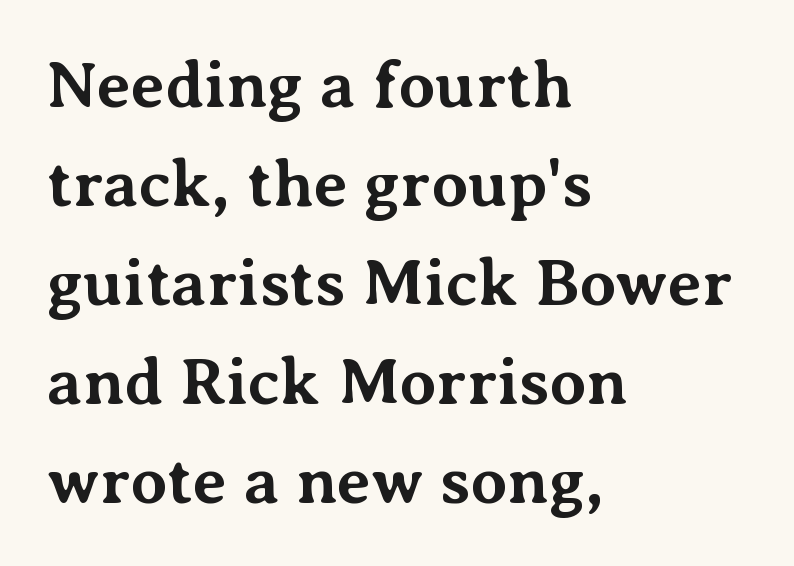
{"serif": "yes", "italic": "no", "bold": "yes", "weight": "bold", "width": "normal", "stroke_contrast": "medium", "x_height": "medium", "monospaced": "no", "underline": "no", "align": "left", "line_spacing": "normal", "line_spacing_ratio": 1.5, "letter_spacing": "normal", "letter_spacing_em": 0.0, "glyph_px": 66}
